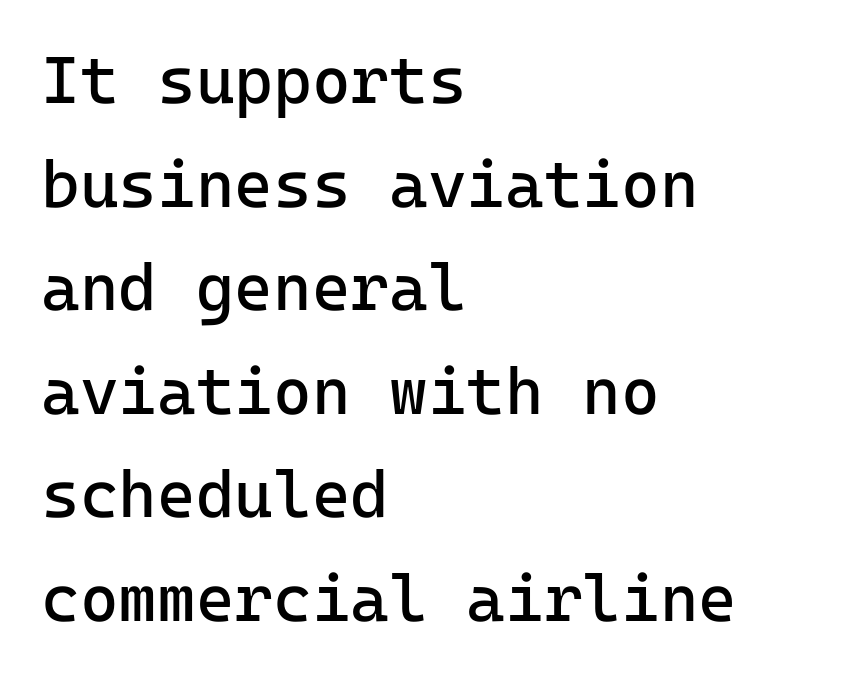
Q: Is the text bold? A: No.
Q: Is the text italic (slanted)? A: No, it is upright.
Q: Is the typeface a serif or a sans-serif typeface? A: Sans-serif.
Q: Is the text underlined? A: No.
Q: How is the paragraph aligned? A: Left-aligned.
Q: Is the spacing between letters normal or unusually wide? A: Normal.
Q: Is the spacing between lines tight, normal or loose? A: Normal.
Q: Width (condensed, normal, or wide)? A: Normal.
Q: Stroke contrast? A: Low.
Q: x-height? A: Medium.
